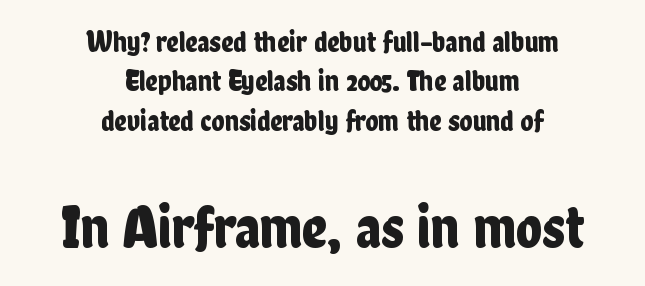
{"serif": "no", "italic": "no", "width": "condensed", "stroke_contrast": "low", "x_height": "medium", "monospaced": "no", "underline": "no", "align": "center", "line_spacing": "normal", "line_spacing_ratio": 1.31, "letter_spacing": "normal", "letter_spacing_em": 0.0, "larger_block": "second", "size_ratio": 2.03, "glyph_px": 61}
